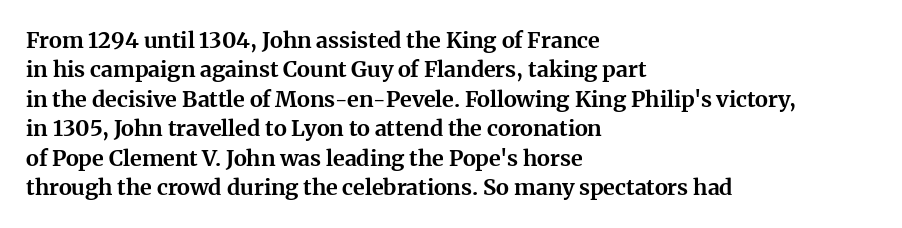
The vertical gap from one line to the next is medium. The rendering uses a bold face; every stroke is thick and dark. When letters stand straight like this, we call the style roman or upright. A typesetter would call this zero additional tracking.
